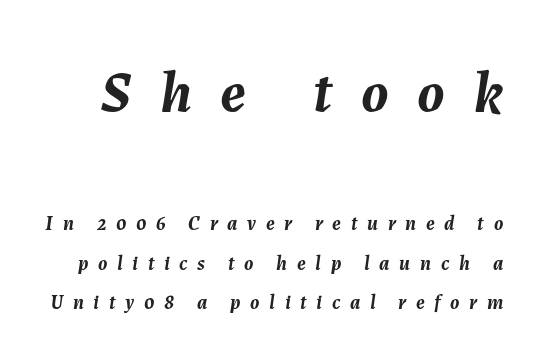
Q: Is the text bold? A: Yes.
Q: Is the text italic (slanted)? A: Yes, it leans right by about 7 degrees.
Q: Is the text underlined? A: No.
Q: Is the spacing between letters normal or unusually wide? A: Unusually wide.
Q: Is the spacing between lines tight, normal or loose? A: Loose.
Q: Which block of text is set in a larger size, the first (top) or the second (bottom)? A: The first (top) one.
Q: Width (condensed, normal, or wide)? A: Normal.
Q: Stroke contrast? A: Medium.
Q: x-height? A: Medium.
Q: Monospaced? A: No.
